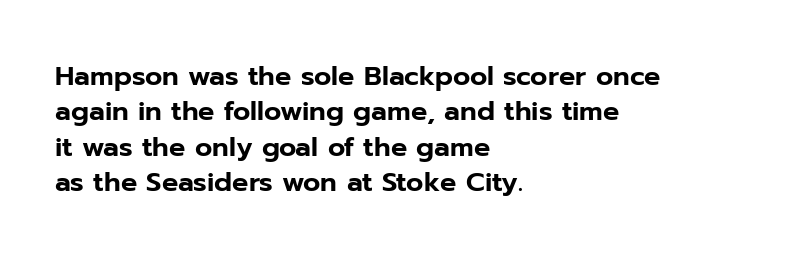
Interline gaps are of average width in this sample. The axis of the letterforms is exactly vertical. Casual observation: everything's shoved over to the left. These lines keep a tight, regular rhythm from letter to letter. Unmarked baselines from the first word to the last.
